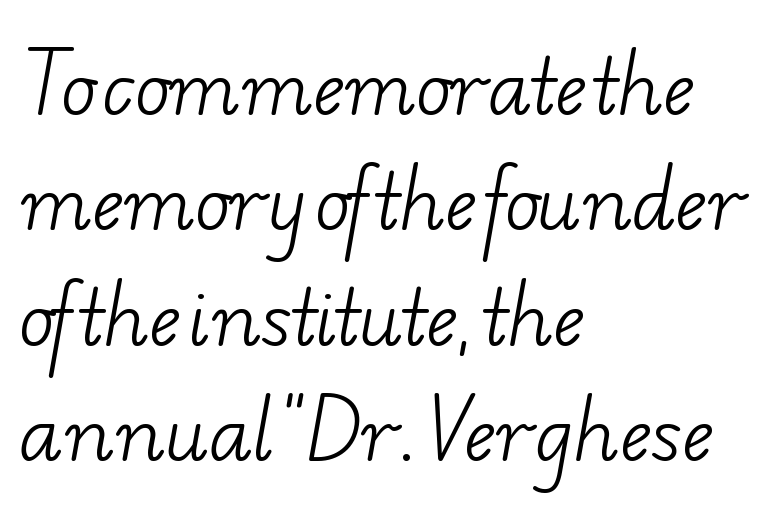
The image shows 74 px light, wide serif type; set left-aligned, normal line spacing (1.56x), normal letter spacing, not underlined; low stroke contrast and a small x-height.
